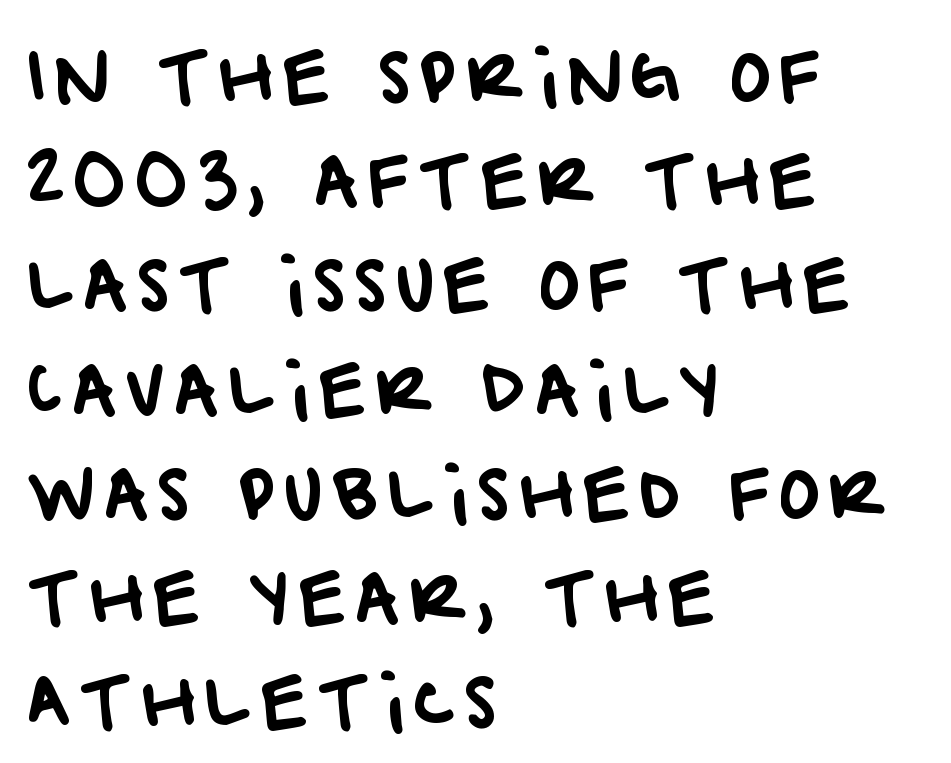
{"serif": "no", "width": "normal", "stroke_contrast": "low", "x_height": "large", "monospaced": "no", "underline": "no", "align": "left", "line_spacing": "normal", "line_spacing_ratio": 1.51, "glyph_px": 69}
